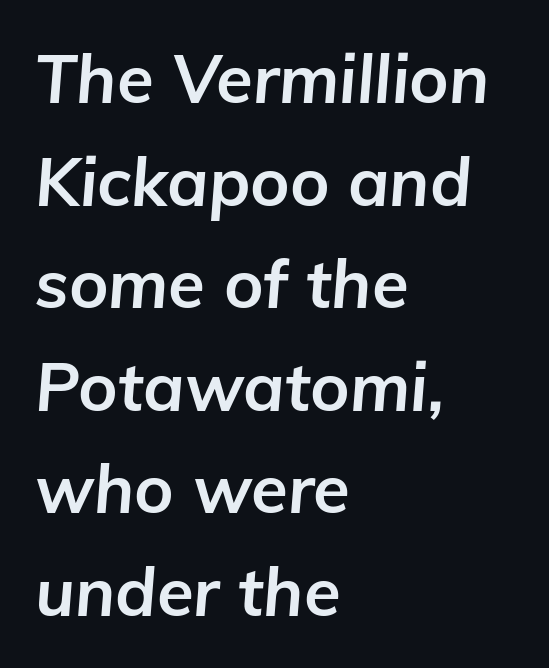
{"italic": "yes", "lean": "right", "slant_degrees": 5, "bold": "yes", "weight": "bold", "width": "normal", "stroke_contrast": "low", "x_height": "medium", "monospaced": "no", "underline": "no", "align": "left", "line_spacing": "normal", "line_spacing_ratio": 1.53, "letter_spacing": "normal", "letter_spacing_em": 0.0, "glyph_px": 67}
